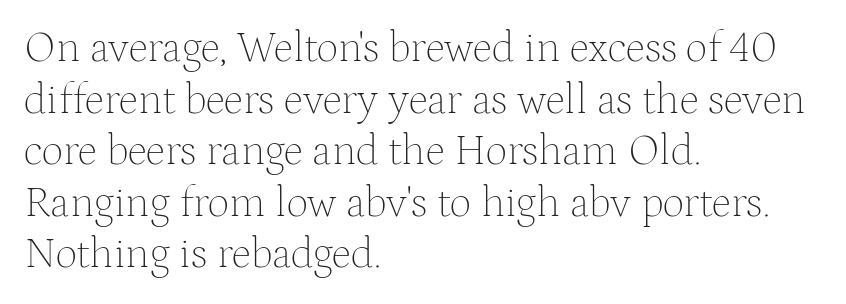
The image shows 43 px thin serif type, upright; set left-aligned, line spacing 1.2x, normal letter spacing, not underlined; medium stroke contrast and a medium x-height.
